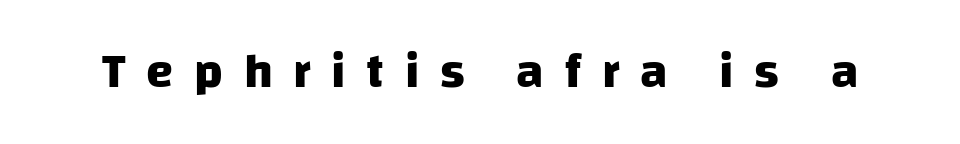
The glyphs are unaccompanied by any horizontal stroke below them. The letters advance in unequal steps, a hallmark of proportional type. Students, note that the glyphs here are deliberately spaced far apart. Note: no serifs on the glyphs. These words are printed bold, with thick strokes throughout.
